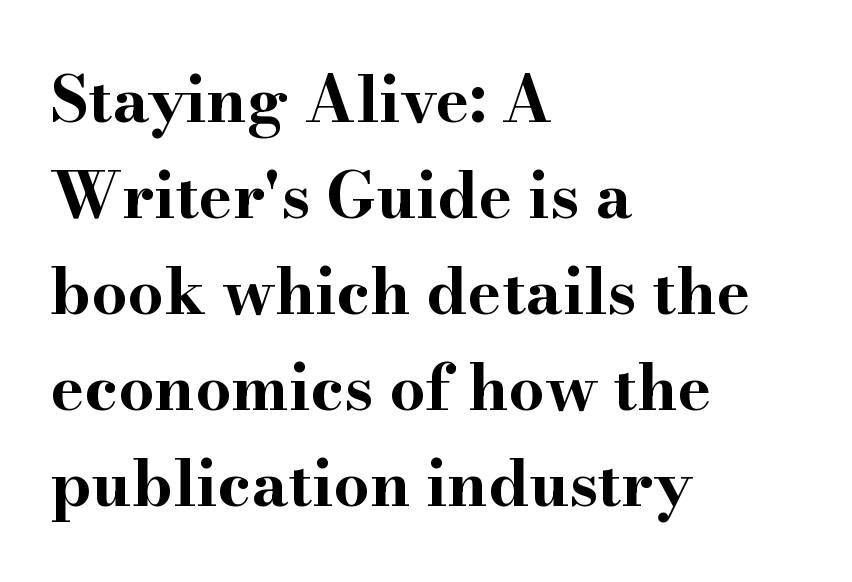
The image shows 64 px bold, wide serif type, upright; set left-aligned, normal line spacing (1.5x), normal letter spacing, not underlined; high stroke contrast and a small x-height.
